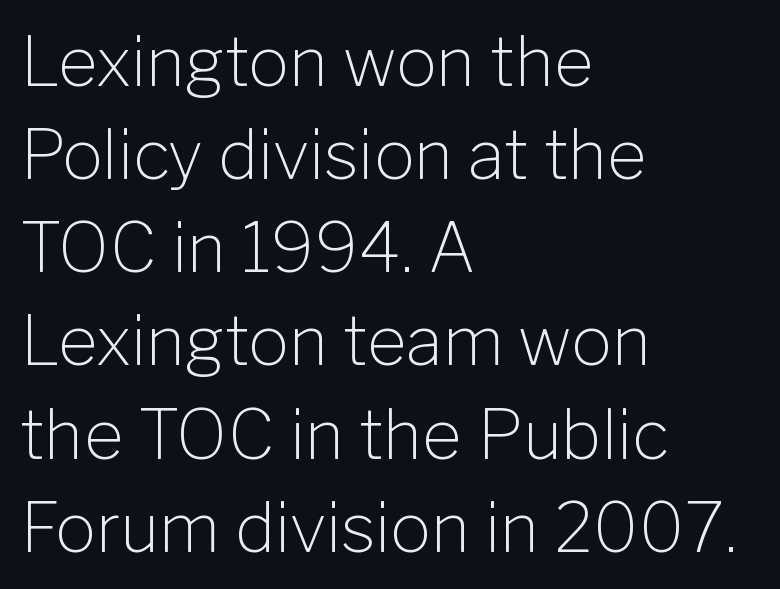
Q: Is the text bold? A: No.
Q: Is the text italic (slanted)? A: No, it is upright.
Q: Is the typeface a serif or a sans-serif typeface? A: Sans-serif.
Q: Is the text underlined? A: No.
Q: How is the paragraph aligned? A: Left-aligned.
Q: Is the spacing between letters normal or unusually wide? A: Normal.
Q: Is the spacing between lines tight, normal or loose? A: Normal.
Q: Width (condensed, normal, or wide)? A: Normal.
Q: Stroke contrast? A: Low.
Q: x-height? A: Medium.
Q: Monospaced? A: No.
